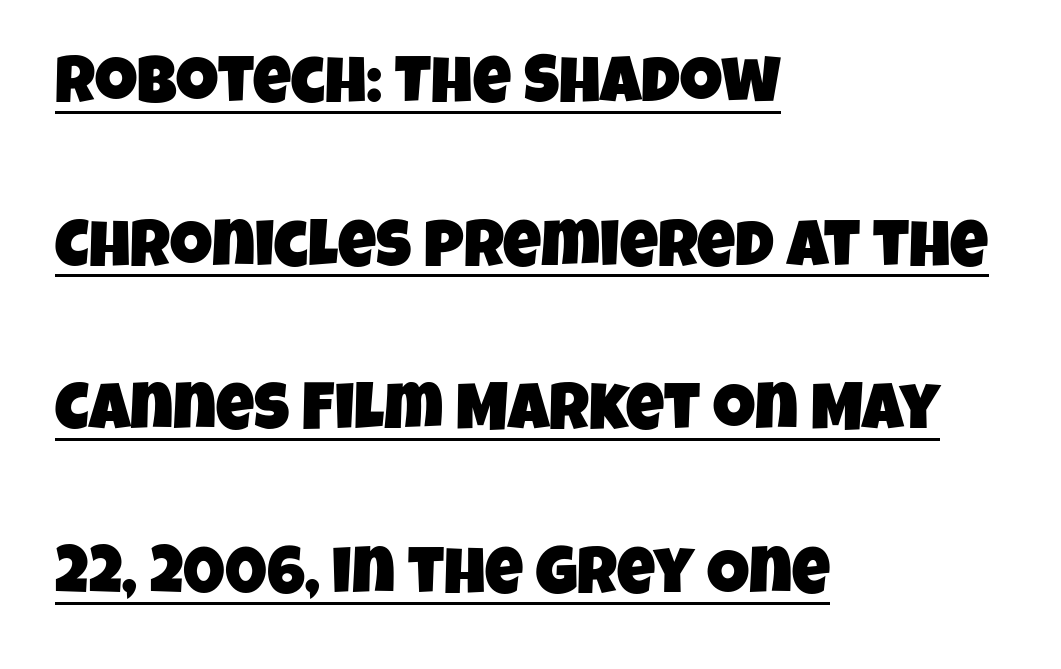
Q: Is the typeface a serif or a sans-serif typeface? A: Sans-serif.
Q: Is the text underlined? A: Yes.
Q: How is the paragraph aligned? A: Left-aligned.
Q: Is the spacing between letters normal or unusually wide? A: Normal.
Q: Is the spacing between lines tight, normal or loose? A: Loose.
Q: Width (condensed, normal, or wide)? A: Condensed.
Q: Stroke contrast? A: Low.
Q: x-height? A: Large.
Q: Monospaced? A: No.
